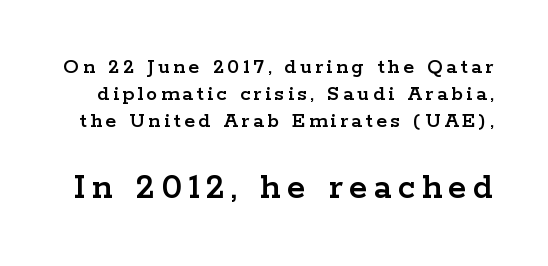
The image shows 38 px wide serif type, upright; set line spacing 1.22x, not underlined; the second (bottom) block is 1.73x larger; low stroke contrast and a medium x-height.
